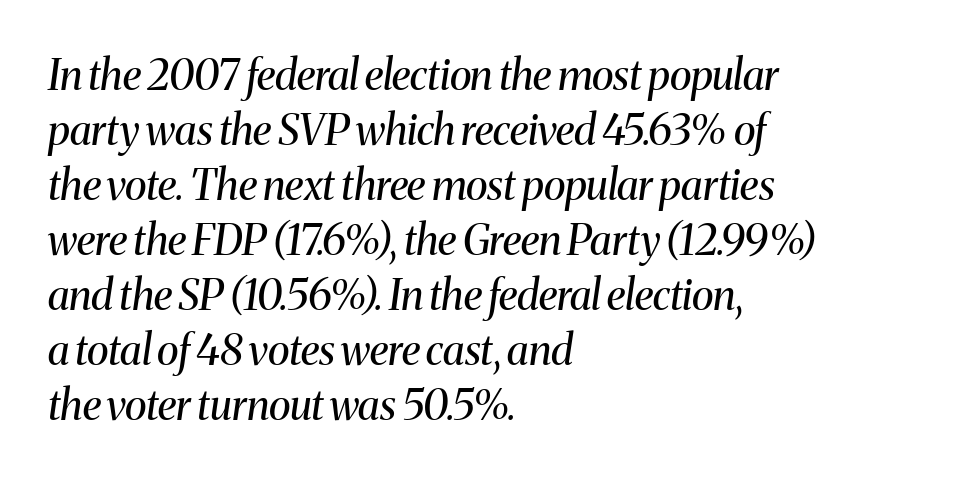
The image shows 42 px regular-weight serif type, italic (leaning right); set left-aligned, normal line spacing (1.31x), normal letter spacing, not underlined; medium stroke contrast and a medium x-height.
